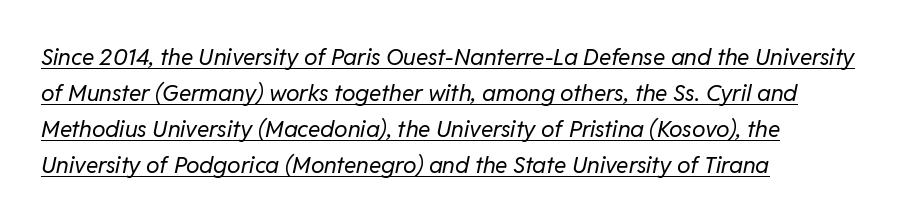
The image shows 23 px text type, italic (leaning right); set left-aligned, normal line spacing (1.57x), normal letter spacing, underlined.
